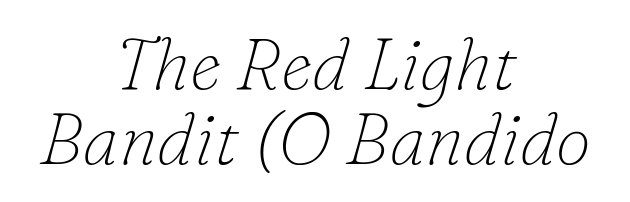
{"serif": "yes", "italic": "yes", "lean": "right", "slant_degrees": 16, "bold": "no", "weight": "thin", "width": "normal", "stroke_contrast": "low", "x_height": "small", "monospaced": "no", "underline": "no", "align": "center", "line_spacing": "tight", "line_spacing_ratio": 1.05, "letter_spacing": "normal", "letter_spacing_em": 0.0, "glyph_px": 71}
